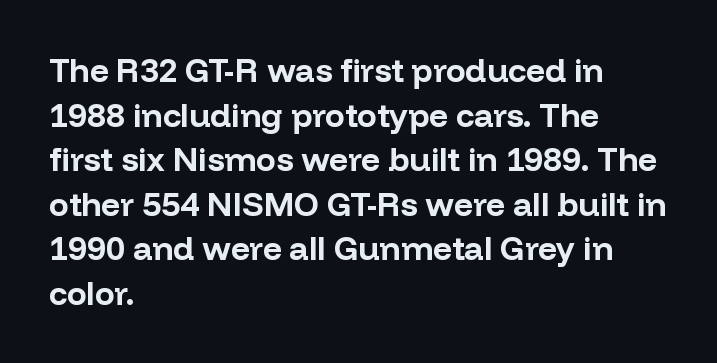
Typographically, this falls in the sans-serif category. Does extra space separate the letters? No, they use regular spacing. The zone under the glyphs is completely vacant. If you drew a line through each stem, it would be perfectly vertical. Note the varied advance widths — an 'i' is clearly narrower than an 'm'.
